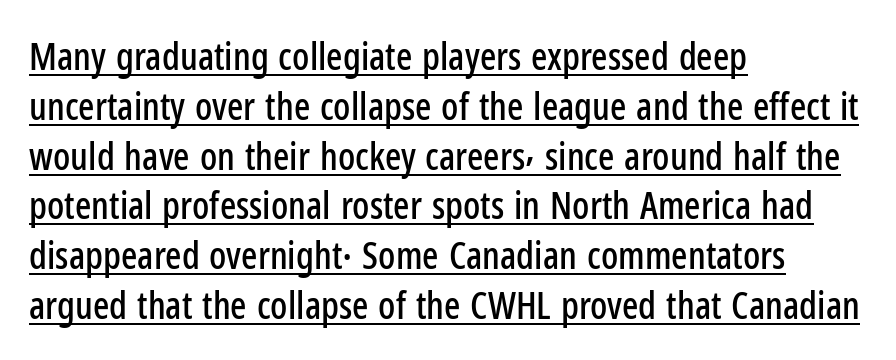
The image shows 38 px condensed sans-serif type, upright; set left-aligned, normal line spacing (1.31x), normal letter spacing, underlined; low stroke contrast and a medium x-height.
